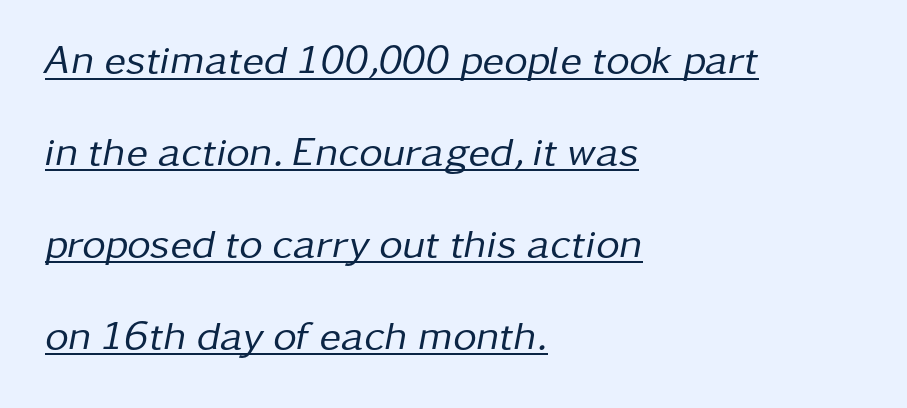
Q: Is the text bold? A: No.
Q: Is the text italic (slanted)? A: Yes, it leans right by about 11 degrees.
Q: Is the text underlined? A: Yes.
Q: How is the paragraph aligned? A: Left-aligned.
Q: Is the spacing between letters normal or unusually wide? A: Normal.
Q: Is the spacing between lines tight, normal or loose? A: Loose.
Q: Width (condensed, normal, or wide)? A: Normal.
Q: Stroke contrast? A: Low.
Q: x-height? A: Medium.
Q: Monospaced? A: No.
